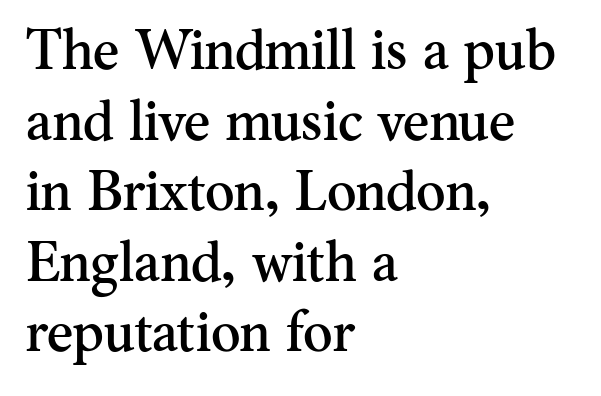
Beneath every word, the page is bare. A serif font was chosen for this passage. The face used here is rendered with its standard letterfit. Students, observe: this is what conventionally led text looks like.
